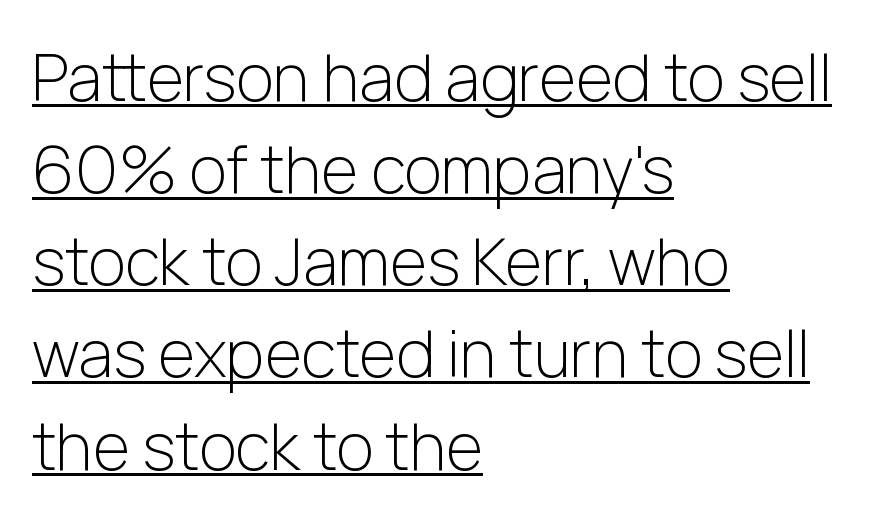
The cut favours lightness, reaching ordinary text weight at its darkest. A typesetter would call this leading conventional body-copy spacing. Character widths vary here, with narrow letters taking less room than wide ones. Each word holds together tightly as a unit, with standard inter-letter gaps. The letters stand straight up with perfectly vertical stems.
